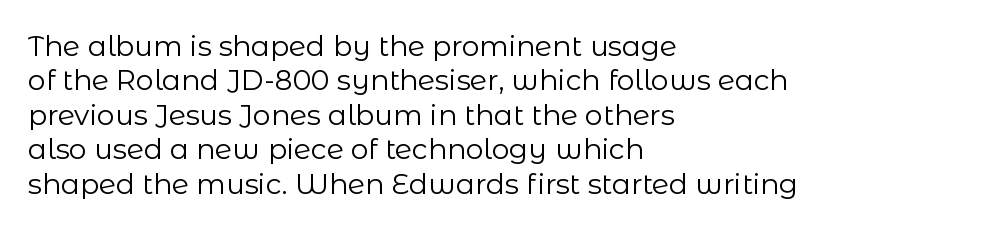
The image shows 28 px regular-weight sans-serif type, upright; set left-aligned, line spacing 1.23x, normal letter spacing, not underlined; low stroke contrast and a medium x-height.
